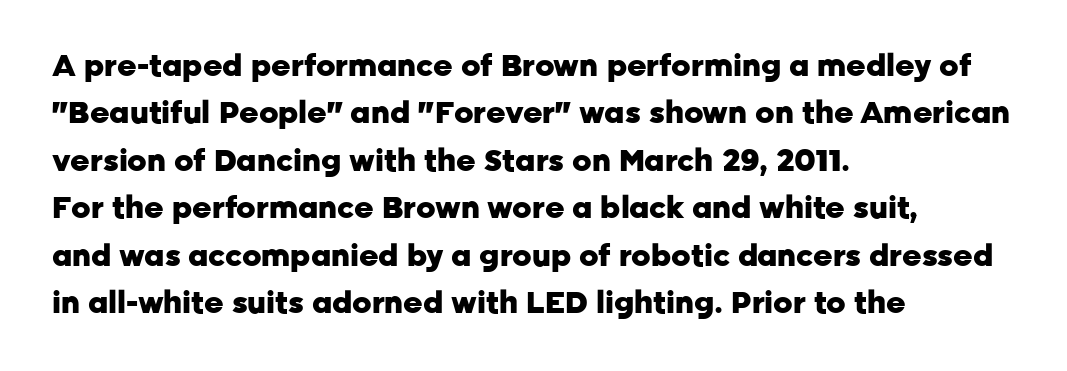
The image shows 30 px heavy sans-serif type, upright; set left-aligned, normal line spacing (1.58x), normal letter spacing, not underlined; low stroke contrast and a medium x-height.
